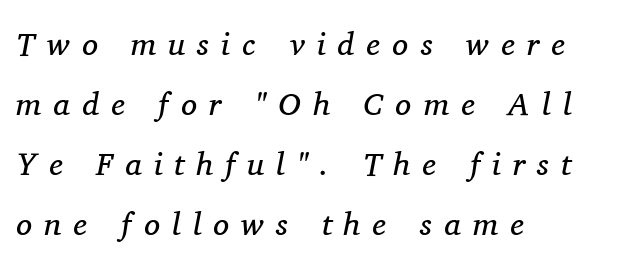
Q: Is the text bold? A: No.
Q: Is the text italic (slanted)? A: Yes, it leans right by about 11 degrees.
Q: Is the typeface a serif or a sans-serif typeface? A: Serif.
Q: Is the text underlined? A: No.
Q: How is the paragraph aligned? A: Left-aligned.
Q: Is the spacing between letters normal or unusually wide? A: Unusually wide.
Q: Width (condensed, normal, or wide)? A: Normal.
Q: Stroke contrast? A: Medium.
Q: x-height? A: Medium.
Q: Monospaced? A: No.
